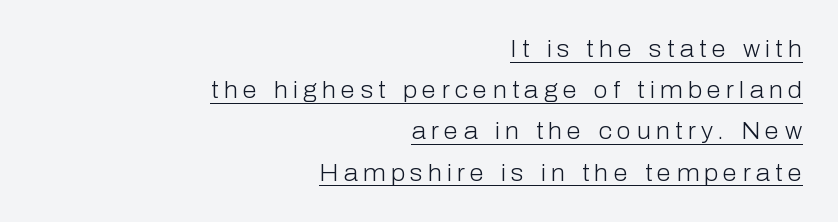
Q: Is the text bold? A: No.
Q: Is the text italic (slanted)? A: No, it is upright.
Q: Is the text underlined? A: Yes.
Q: How is the paragraph aligned? A: Right-aligned.
Q: Is the spacing between letters normal or unusually wide? A: Unusually wide.
